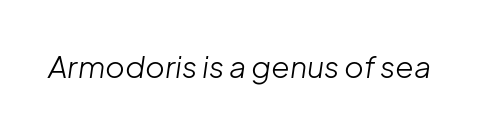
Q: Is the text bold? A: No.
Q: Is the text italic (slanted)? A: Yes, it leans right by about 8 degrees.
Q: Is the text underlined? A: No.
Q: Is the spacing between letters normal or unusually wide? A: Normal.
Q: Width (condensed, normal, or wide)? A: Normal.
Q: Stroke contrast? A: Low.
Q: x-height? A: Medium.
Q: Monospaced? A: No.
